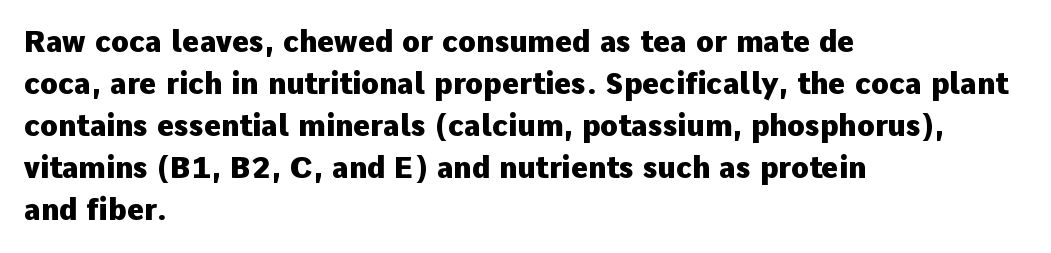
{"serif": "no", "italic": "no", "bold": "yes", "weight": "heavy", "width": "normal", "stroke_contrast": "low", "x_height": "medium", "monospaced": "no", "underline": "no", "align": "left", "line_spacing": "normal", "line_spacing_ratio": 1.45, "letter_spacing": "normal", "letter_spacing_em": 0.0, "glyph_px": 29}
